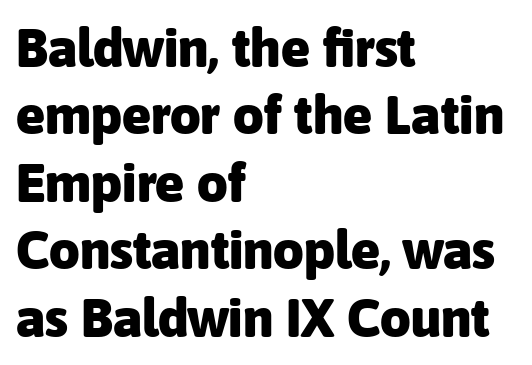
{"serif": "no", "italic": "no", "bold": "yes", "weight": "heavy", "width": "normal", "stroke_contrast": "low", "x_height": "medium", "monospaced": "no", "underline": "no", "align": "left", "line_spacing": "normal", "line_spacing_ratio": 1.25, "letter_spacing": "normal", "letter_spacing_em": 0.0, "glyph_px": 54}
